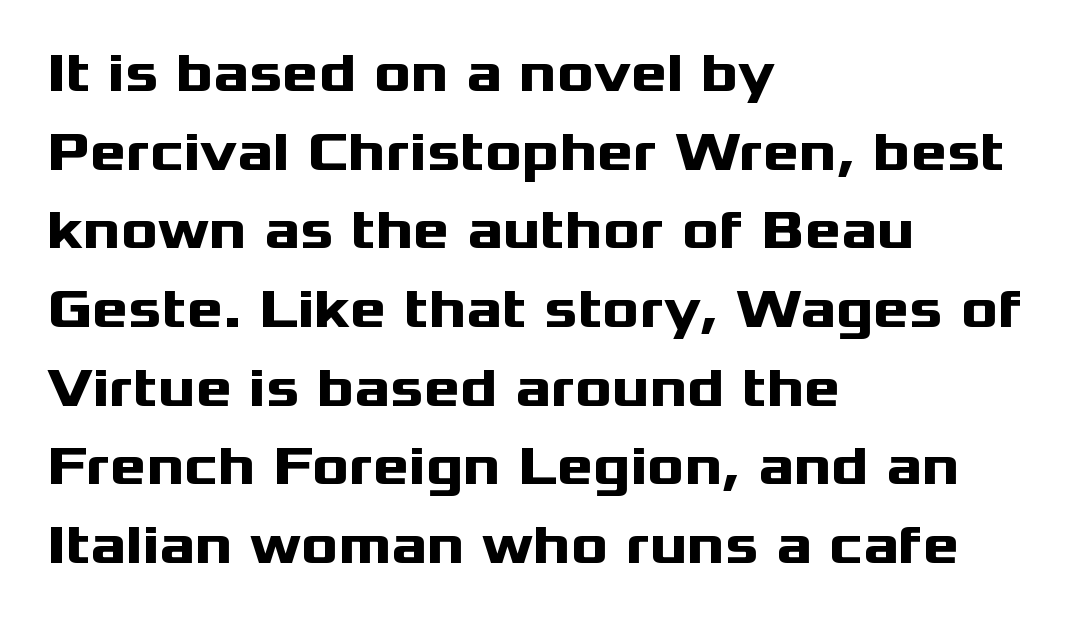
The image shows 55 px heavy, wide sans-serif type, upright; set left-aligned, normal line spacing (1.43x), normal letter spacing, not underlined; medium stroke contrast and a medium x-height.
